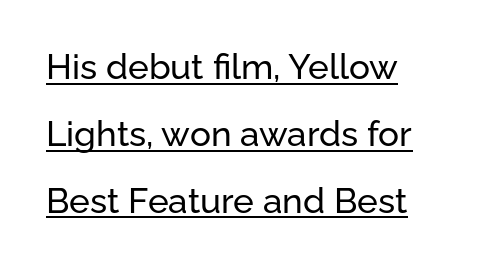
Look at the tracking — it's just the regular setting, nothing added. Each line of the rendering has a horizontal stroke beneath the glyphs. Is this a fixed-width face? No — the glyphs have proportional, varying widths. Quick note: interline space is abundant. When letters stand straight like this, we call the style roman or upright. Note: no serifs on the glyphs.
